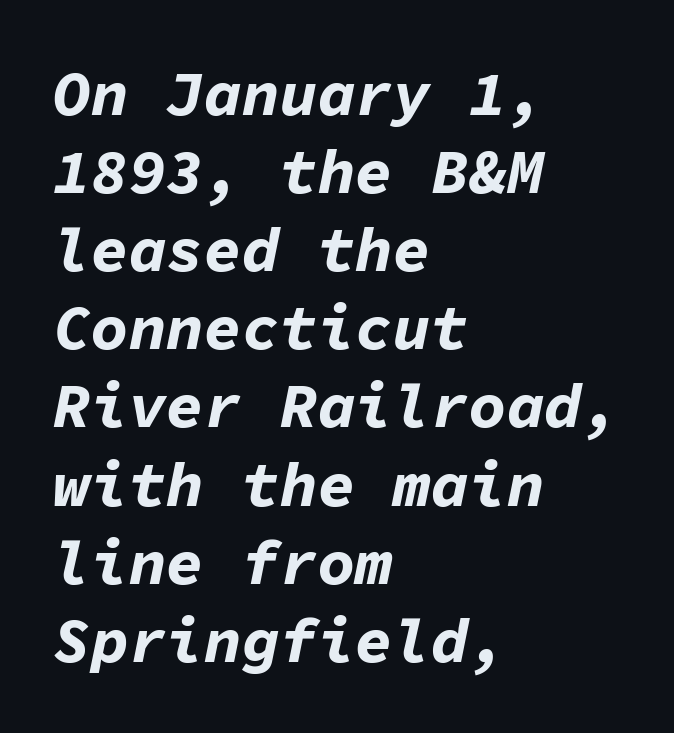
{"italic": "yes", "lean": "right", "slant_degrees": 11, "bold": "yes", "weight": "bold", "width": "normal", "stroke_contrast": "low", "x_height": "medium", "monospaced": "yes", "underline": "no", "align": "left", "line_spacing_ratio": 1.24, "letter_spacing": "normal", "letter_spacing_em": 0.0, "glyph_px": 63}
